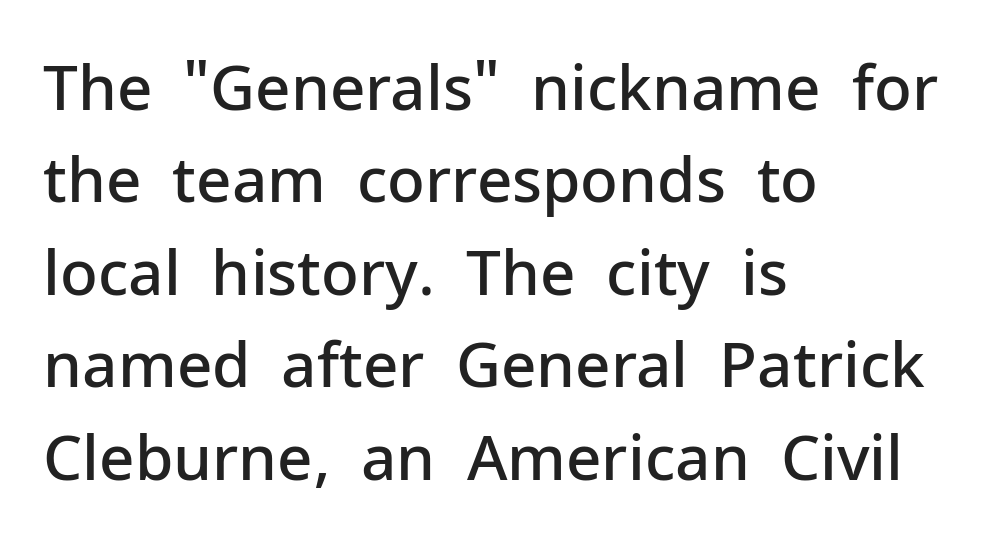
The image shows 62 px semibold sans-serif type, upright; set left-aligned, normal line spacing (1.49x), normal letter spacing, not underlined; low stroke contrast and a medium x-height.
